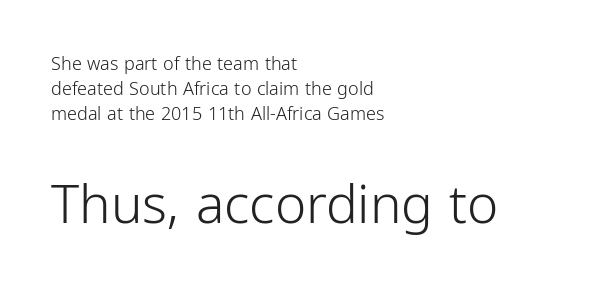
Q: Is the text bold? A: No.
Q: Is the text italic (slanted)? A: No, it is upright.
Q: Is the typeface a serif or a sans-serif typeface? A: Sans-serif.
Q: Is the text underlined? A: No.
Q: How is the paragraph aligned? A: Left-aligned.
Q: Is the spacing between letters normal or unusually wide? A: Normal.
Q: Is the spacing between lines tight, normal or loose? A: Normal.
Q: Which block of text is set in a larger size, the first (top) or the second (bottom)? A: The second (bottom) one.
Q: Width (condensed, normal, or wide)? A: Condensed.
Q: Stroke contrast? A: Low.
Q: x-height? A: Medium.
Q: Monospaced? A: No.
